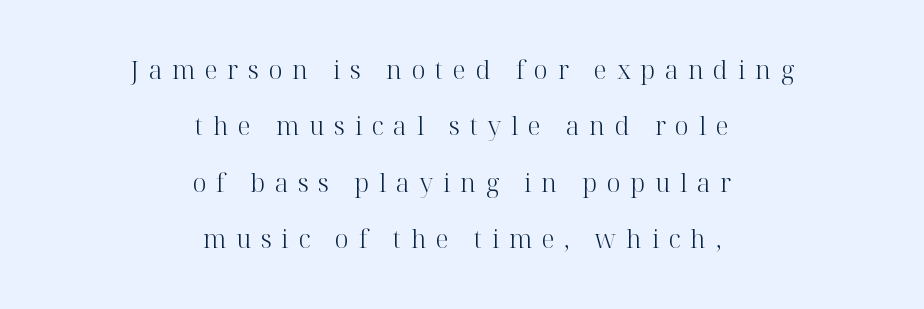
Q: Is the text bold? A: No.
Q: Is the text italic (slanted)? A: No, it is upright.
Q: Is the text underlined? A: No.
Q: How is the paragraph aligned? A: Centered.
Q: Is the spacing between letters normal or unusually wide? A: Unusually wide.
Q: Is the spacing between lines tight, normal or loose? A: Loose.
